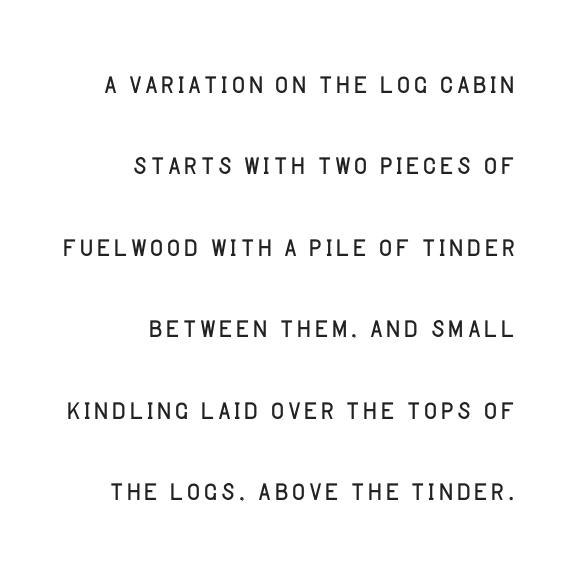
The weight would be labelled regular, book, light, or lighter still. Successive baselines arrive slowly, with a big drop between each. Caption: standard tracking, unaltered. Layout note: lines flush right.
